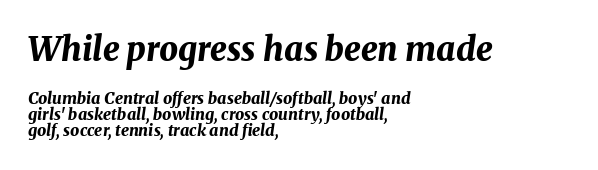
Line beginnings align vertically; line endings do not. Closely set lines give the paragraph a compact silhouette. This sample uses plain, unmodified letter spacing. Proportional: the letters do not fall into vertical columns. How heavy is the stroke? Heavy — this is a bold. Any mark beneath the type? The region is blank.
